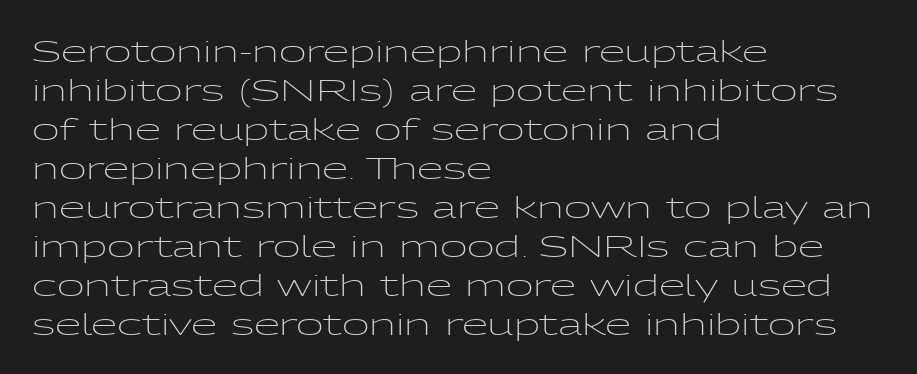
Q: Is the text bold? A: No.
Q: Is the text italic (slanted)? A: No, it is upright.
Q: Is the typeface a serif or a sans-serif typeface? A: Sans-serif.
Q: Is the text underlined? A: No.
Q: How is the paragraph aligned? A: Left-aligned.
Q: Is the spacing between letters normal or unusually wide? A: Normal.
Q: Is the spacing between lines tight, normal or loose? A: Normal.
Q: Width (condensed, normal, or wide)? A: Wide.
Q: Stroke contrast? A: Low.
Q: x-height? A: Medium.
Q: Monospaced? A: No.
